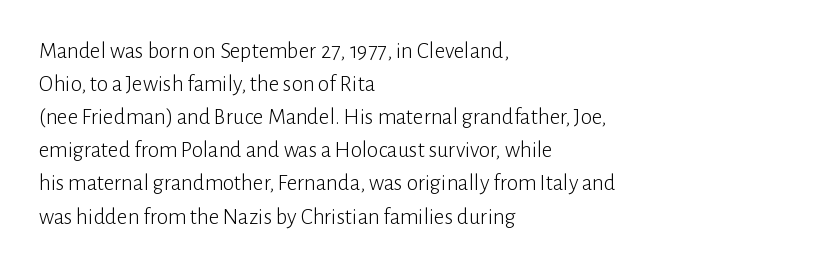
Does extra space separate the letters? No, they use regular spacing. The rendering anchors every line to the left-hand side. The axis of the letterforms is exactly vertical. These lines sit exactly where default settings would place them. Ink coverage per letter is moderate at most. Bare-footed words on every line.
